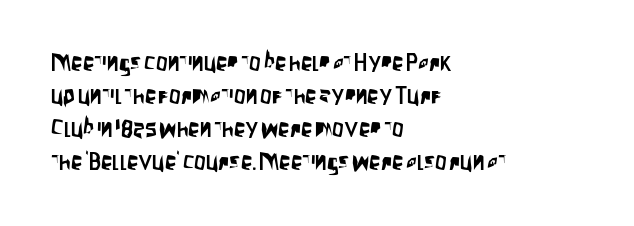
The block of text has a typical density, with ordinary space between rows. Tracking here is standard; glyphs follow each other at the usual distance. The strip under each line holds only bare page. The lettering holds an erect, upright posture throughout. Teacher's note: observe the even left margin — that is flush-left alignment.
